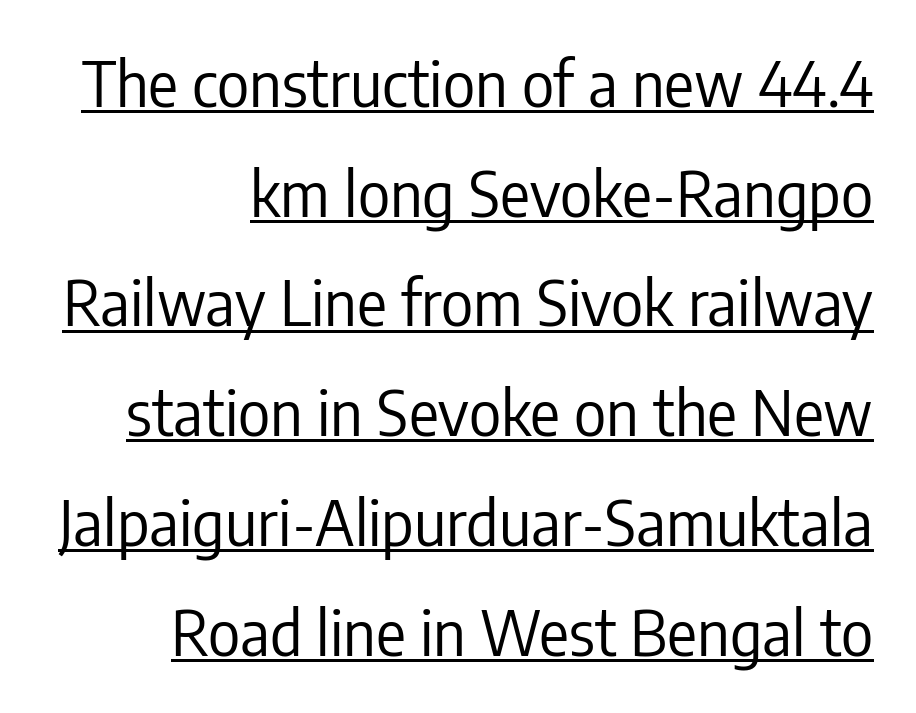
Q: Is the text bold? A: No.
Q: Is the text italic (slanted)? A: No, it is upright.
Q: Is the typeface a serif or a sans-serif typeface? A: Sans-serif.
Q: Is the text underlined? A: Yes.
Q: How is the paragraph aligned? A: Right-aligned.
Q: Is the spacing between letters normal or unusually wide? A: Normal.
Q: Width (condensed, normal, or wide)? A: Condensed.
Q: Stroke contrast? A: Low.
Q: x-height? A: Medium.
Q: Monospaced? A: No.
